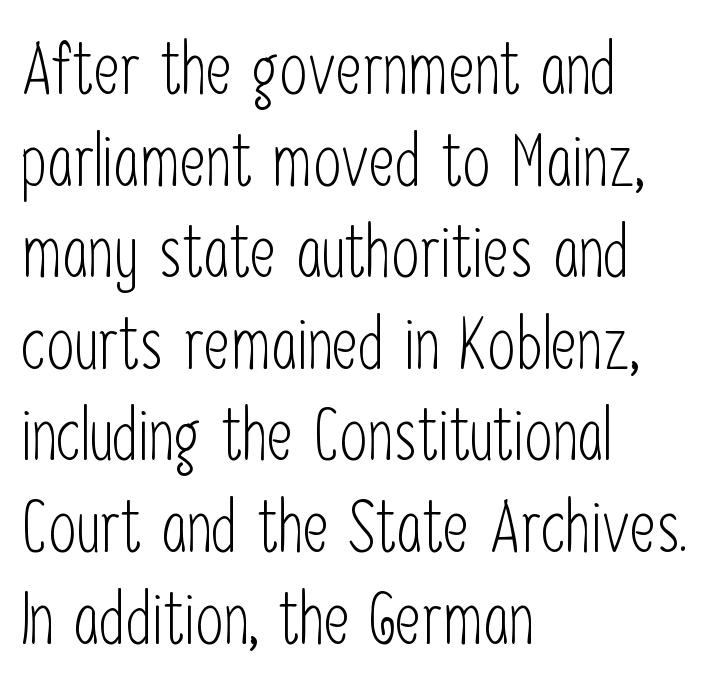
{"serif": "no", "italic": "no", "bold": "no", "weight": "light", "width": "condensed", "stroke_contrast": "low", "x_height": "medium", "monospaced": "no", "underline": "no", "align": "left", "line_spacing": "normal", "line_spacing_ratio": 1.29, "letter_spacing": "normal", "letter_spacing_em": 0.0, "glyph_px": 71}
